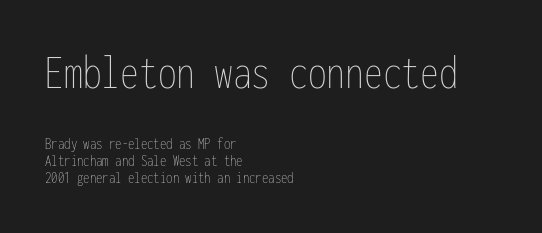
Q: Is the text bold? A: No.
Q: Is the text italic (slanted)? A: No, it is upright.
Q: Is the text underlined? A: No.
Q: How is the paragraph aligned? A: Left-aligned.
Q: Is the spacing between letters normal or unusually wide? A: Normal.
Q: Is the spacing between lines tight, normal or loose? A: Tight.
Q: Which block of text is set in a larger size, the first (top) or the second (bottom)? A: The first (top) one.
Q: Width (condensed, normal, or wide)? A: Condensed.
Q: Stroke contrast? A: Low.
Q: x-height? A: Medium.
Q: Monospaced? A: Yes.
